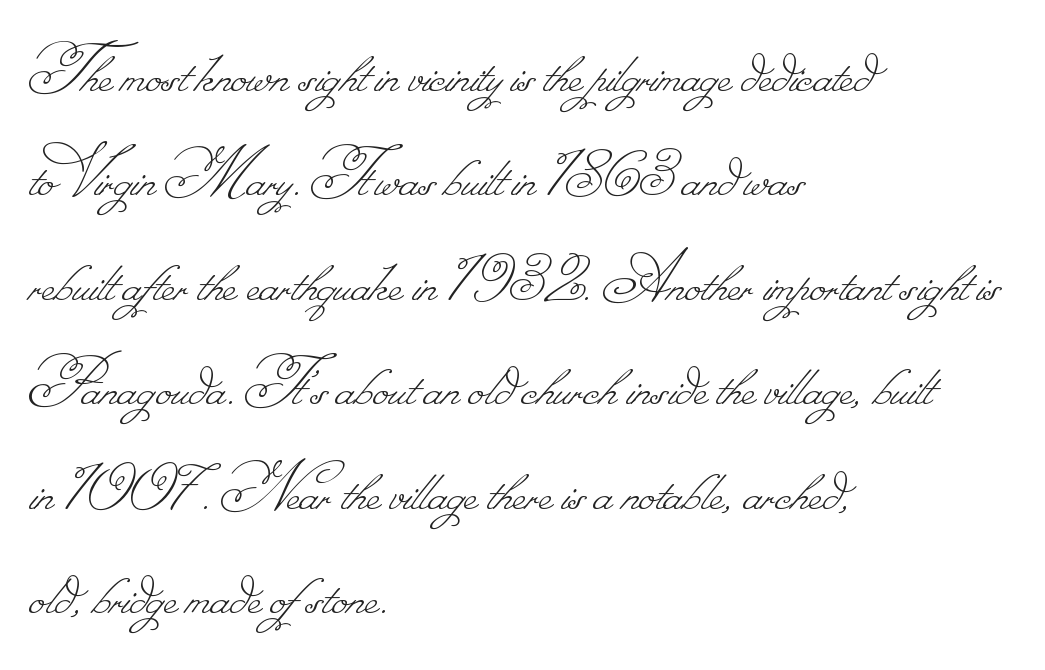
Q: Is the text bold? A: No.
Q: Is the text underlined? A: No.
Q: How is the paragraph aligned? A: Left-aligned.
Q: Is the spacing between letters normal or unusually wide? A: Normal.
Q: Is the spacing between lines tight, normal or loose? A: Normal.
Q: Width (condensed, normal, or wide)? A: Normal.
Q: Stroke contrast? A: Low.
Q: Monospaced? A: No.
